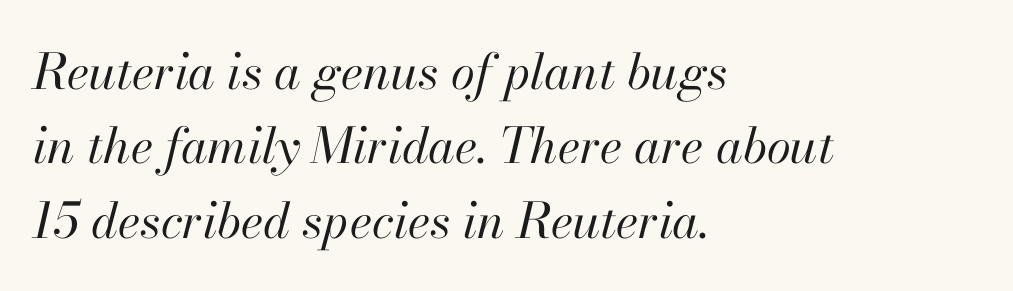
{"italic": "yes", "lean": "right", "slant_degrees": 13, "bold": "no", "weight": "regular", "width": "normal", "stroke_contrast": "high", "x_height": "small", "monospaced": "no", "underline": "no", "align": "left", "line_spacing": "normal", "line_spacing_ratio": 1.52, "letter_spacing": "normal", "letter_spacing_em": 0.0, "glyph_px": 49}
